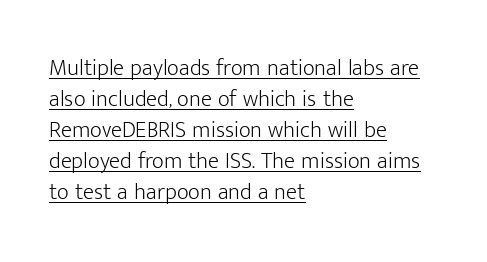
{"italic": "no", "bold": "no", "underline": "yes", "align": "left", "line_spacing": "normal", "line_spacing_ratio": 1.35, "letter_spacing": "normal", "letter_spacing_em": 0.0, "glyph_px": 23}
